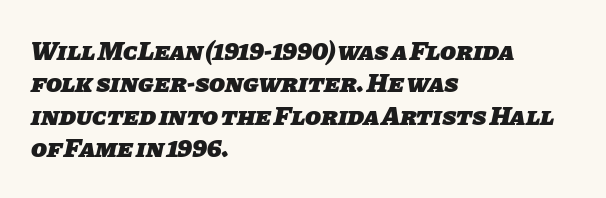
The image shows 26 px bold type; set left-aligned, normal line spacing (1.25x), normal letter spacing, not underlined.
